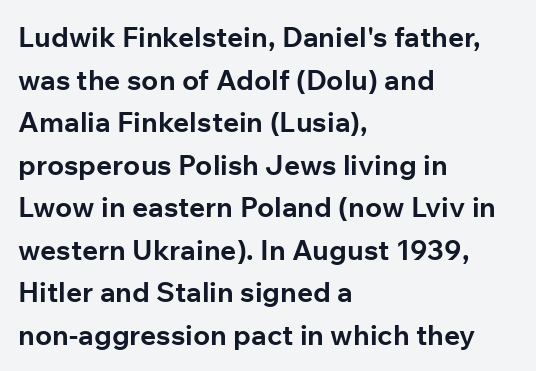
Each letter keeps its own natural width here, so spacing adapts to shape. Its strokes are broad and dark, the hallmark of bold type. The font's upright variant was chosen for this text. Classification — sans serif. Just letters on the line, the space beneath them empty. A normal amount of white space separates one row of letters from the next.
